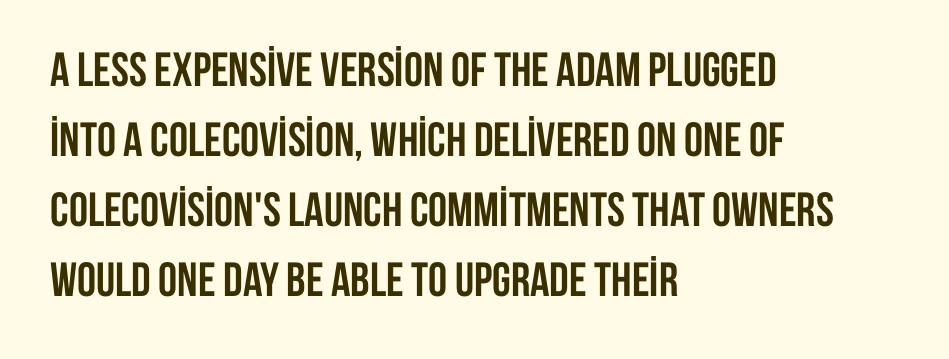
The image shows 48 px semibold, condensed sans-serif type, upright; set left-aligned, normal line spacing (1.46x), normal letter spacing, not underlined; low stroke contrast and a large x-height.
